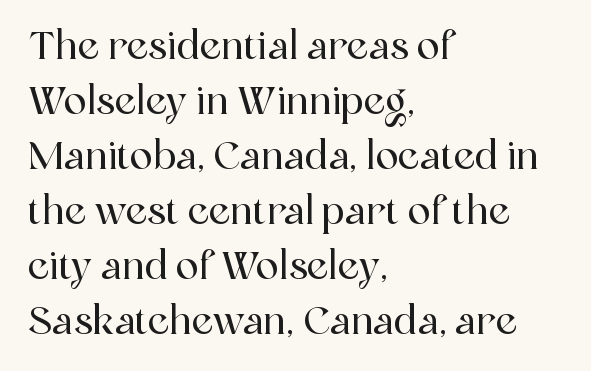
Q: Is the text italic (slanted)? A: No, it is upright.
Q: Is the typeface a serif or a sans-serif typeface? A: Serif.
Q: Is the text underlined? A: No.
Q: How is the paragraph aligned? A: Left-aligned.
Q: Is the spacing between letters normal or unusually wide? A: Normal.
Q: Is the spacing between lines tight, normal or loose? A: Normal.
Q: Width (condensed, normal, or wide)? A: Normal.
Q: x-height? A: Medium.
Q: Monospaced? A: No.
